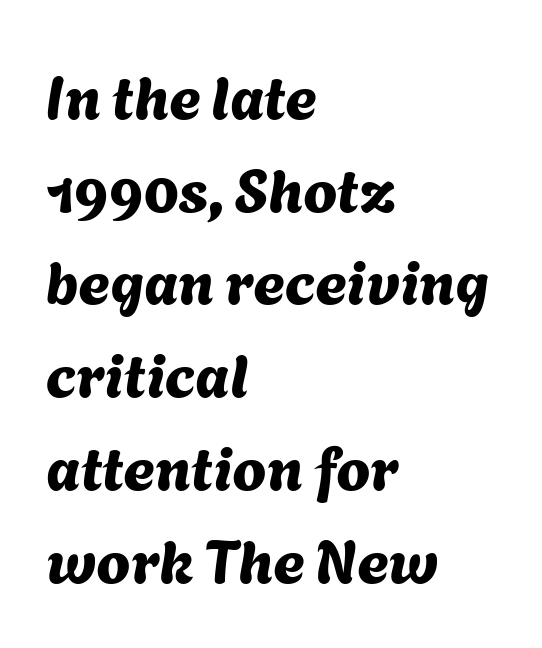
Spacing verdict: proportional, widths tailored to each character. These lines keep a tight, regular rhythm from letter to letter. Each new line begins a customary step beneath the previous one. Caption: multi-line text, flush left, ragged right.
